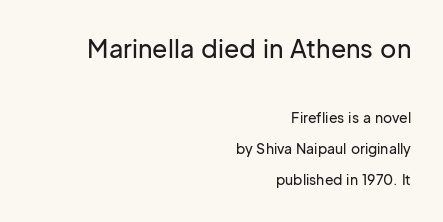
{"italic": "no", "underline": "no", "align": "right", "line_spacing": "loose", "line_spacing_ratio": 2.23, "letter_spacing": "normal", "letter_spacing_em": 0.0, "larger_block": "first", "size_ratio": 1.79, "glyph_px": 25}
